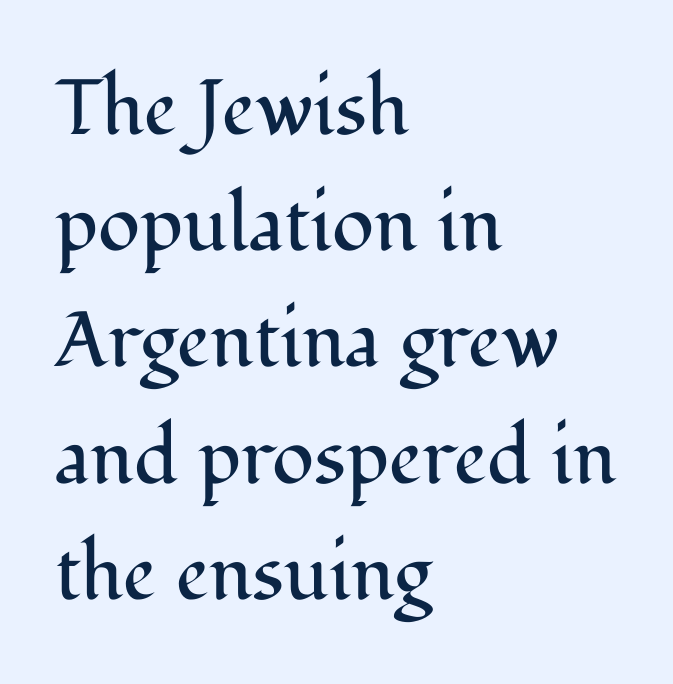
{"serif": "yes", "italic": "no", "bold": "no", "weight": "regular", "width": "normal", "stroke_contrast": "medium", "x_height": "medium", "monospaced": "no", "underline": "no", "align": "left", "line_spacing": "normal", "line_spacing_ratio": 1.49, "letter_spacing": "normal", "letter_spacing_em": 0.0, "glyph_px": 78}
